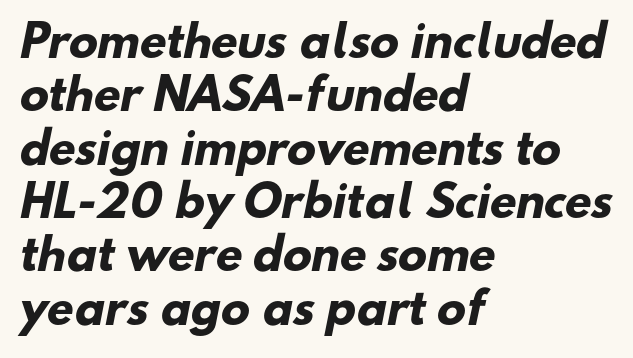
The image shows 43 px heavy sans-serif type; set left-aligned, line spacing 1.24x, normal letter spacing, not underlined; low stroke contrast and a small x-height.
